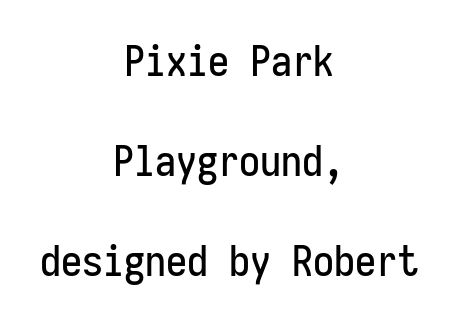
Q: Is the text italic (slanted)? A: No, it is upright.
Q: Is the typeface a serif or a sans-serif typeface? A: Sans-serif.
Q: Is the text underlined? A: No.
Q: How is the paragraph aligned? A: Centered.
Q: Is the spacing between letters normal or unusually wide? A: Normal.
Q: Is the spacing between lines tight, normal or loose? A: Loose.
Q: Width (condensed, normal, or wide)? A: Condensed.
Q: Stroke contrast? A: Low.
Q: x-height? A: Medium.
Q: Monospaced? A: Yes.
